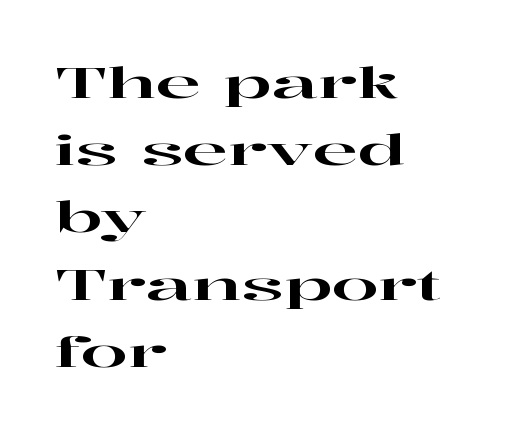
This sample keeps an unexceptional amount of space between lines. Is the letter spacing exaggerated? No — it looks like the ordinary default. Is the block centered? No — it sits flush against the left margin. Ascenders rise straight up at ninety degrees. The baseline area is clear. The letters carry serifs — small finishing strokes at the ends of their stems.
